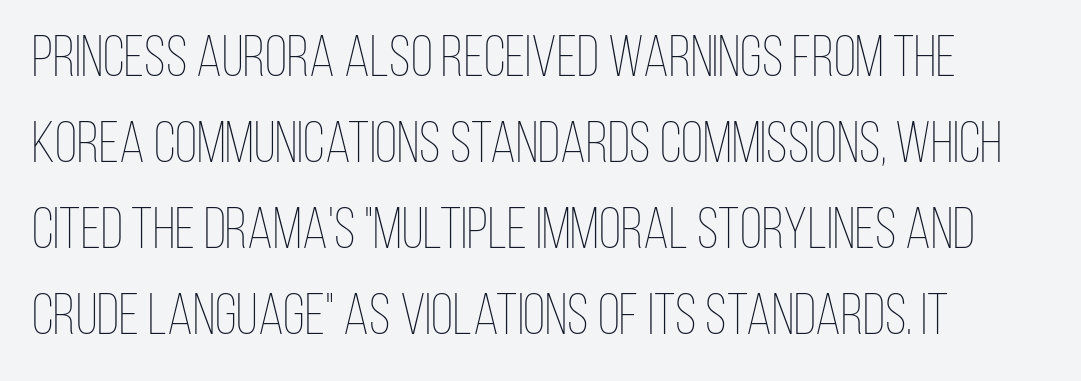
{"italic": "no", "bold": "no", "weight": "thin", "width": "condensed", "stroke_contrast": "low", "x_height": "large", "monospaced": "no", "underline": "no", "line_spacing": "normal", "line_spacing_ratio": 1.48, "letter_spacing": "normal", "letter_spacing_em": 0.0, "glyph_px": 58}
